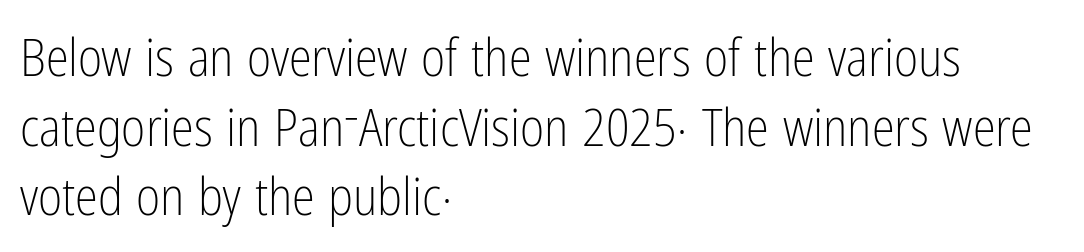
The image shows 52 px light, condensed sans-serif type, upright; set left-aligned, normal line spacing (1.34x), normal letter spacing, not underlined; low stroke contrast and a medium x-height.
